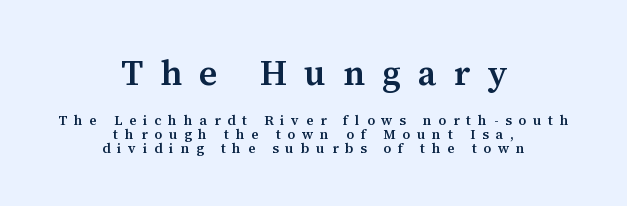
Q: Is the text bold? A: Semi-bold.
Q: Is the text italic (slanted)? A: No, it is upright.
Q: Is the typeface a serif or a sans-serif typeface? A: Serif.
Q: Is the text underlined? A: No.
Q: How is the paragraph aligned? A: Centered.
Q: Is the spacing between letters normal or unusually wide? A: Unusually wide.
Q: Is the spacing between lines tight, normal or loose? A: Tight.
Q: Which block of text is set in a larger size, the first (top) or the second (bottom)? A: The first (top) one.
Q: Width (condensed, normal, or wide)? A: Normal.
Q: Stroke contrast? A: Medium.
Q: x-height? A: Medium.
Q: Monospaced? A: No.
